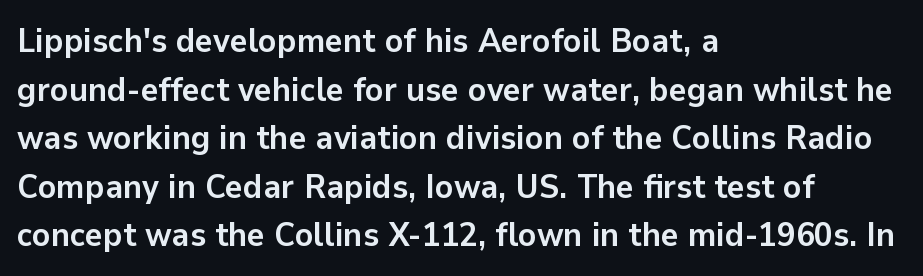
Type without underlining. Which margin do the lines hug? The left one — the right edge is uneven. Tall strokes in this sample are plumb rather than angled. Every letter is thick-stroked: bold, no question.
